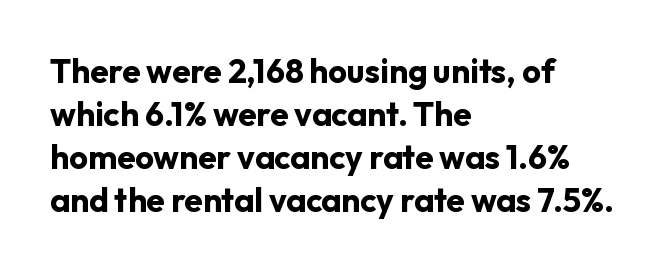
Q: Is the text bold? A: Yes.
Q: Is the text italic (slanted)? A: No, it is upright.
Q: Is the typeface a serif or a sans-serif typeface? A: Sans-serif.
Q: Is the text underlined? A: No.
Q: How is the paragraph aligned? A: Left-aligned.
Q: Is the spacing between letters normal or unusually wide? A: Normal.
Q: Is the spacing between lines tight, normal or loose? A: Normal.
Q: Width (condensed, normal, or wide)? A: Normal.
Q: Stroke contrast? A: Low.
Q: x-height? A: Medium.
Q: Monospaced? A: No.
